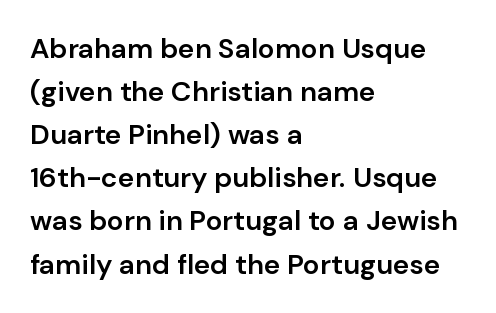
Do the characters align in a grid? No, the font is proportional. Is there any slant? The stems are plumb. All the whitespace from short lines collects on the right. The area under the type is left untouched. Is this a sans? Yes — the strokes have no serifs. Moderately thickened strokes mark this as semibold type.
